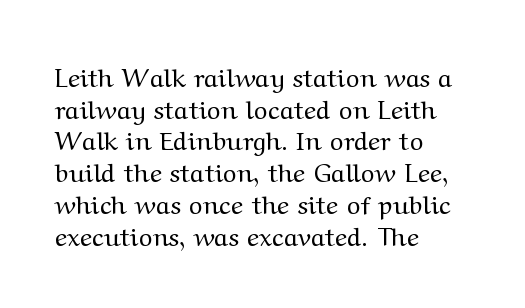
Nope, not italic — everything's standing straight. The font is comparable to plain body text, perhaps lighter. Inter-character spacing is left at the font's built-in metrics. The zone under the glyphs is completely vacant. These lines are set flush left with a ragged right edge.
